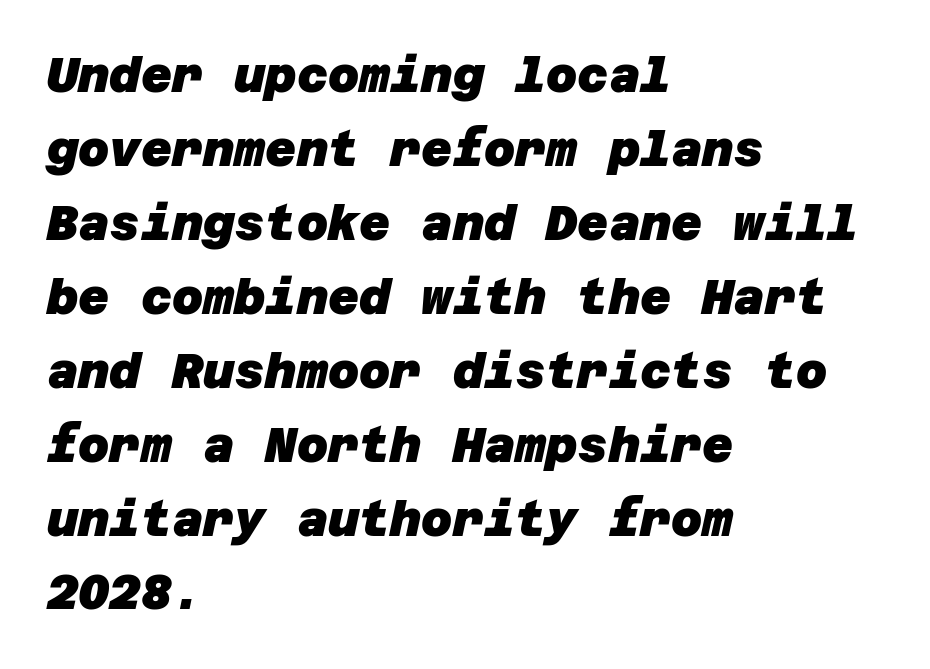
If you measured baseline to baseline, you'd find a middling distance. Words appear dense and cohesive because spacing is normal. Check where the strokes stop: nothing finishes them off — pure sans. Notice how thick the strokes are: this is what a full bold looks like. In CSS terms this would be text-align: left. Any mark beneath the type? The region is blank.
